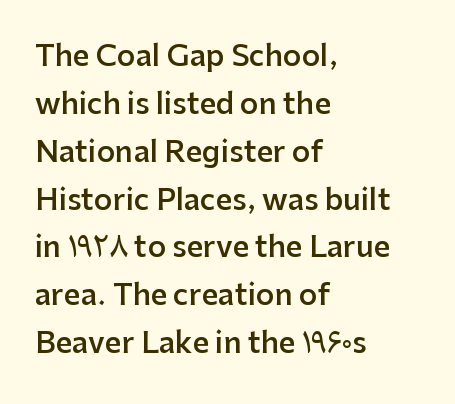
The lines sit at an ordinary, default distance from one another. The font is running at a semibold setting, under full bold. Looks like regular typesetting: each glyph gets only the width it needs. The text was rendered using a sans face with plain stroke endings. Is the letter spacing exaggerated? No — it looks like the ordinary default. These lines stack with their left ends in a neat column.
